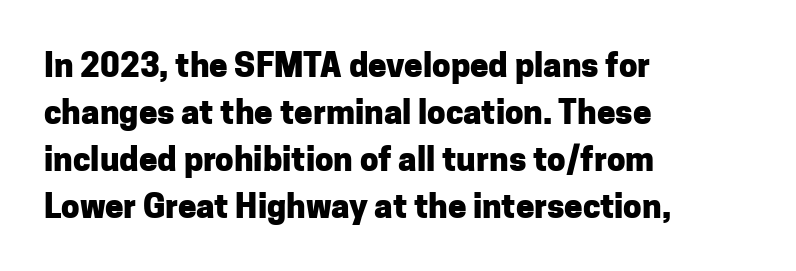
Q: Is the text bold? A: Yes.
Q: Is the text italic (slanted)? A: No, it is upright.
Q: Is the typeface a serif or a sans-serif typeface? A: Sans-serif.
Q: Is the text underlined? A: No.
Q: How is the paragraph aligned? A: Left-aligned.
Q: Is the spacing between letters normal or unusually wide? A: Normal.
Q: Is the spacing between lines tight, normal or loose? A: Normal.
Q: Width (condensed, normal, or wide)? A: Normal.
Q: Stroke contrast? A: Low.
Q: x-height? A: Medium.
Q: Monospaced? A: No.
